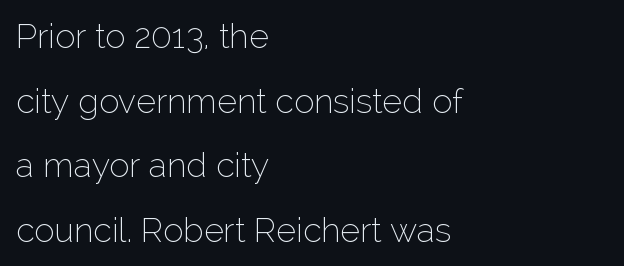
Q: Is the text bold? A: No.
Q: Is the text italic (slanted)? A: No, it is upright.
Q: Is the typeface a serif or a sans-serif typeface? A: Sans-serif.
Q: Is the text underlined? A: No.
Q: How is the paragraph aligned? A: Left-aligned.
Q: Is the spacing between letters normal or unusually wide? A: Normal.
Q: Is the spacing between lines tight, normal or loose? A: Loose.
Q: Width (condensed, normal, or wide)? A: Normal.
Q: Stroke contrast? A: Low.
Q: x-height? A: Medium.
Q: Monospaced? A: No.
